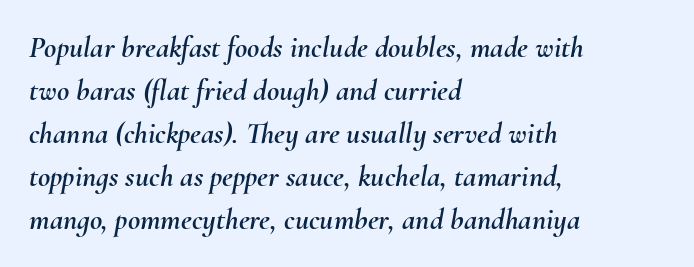
Q: Is the text italic (slanted)? A: Yes, it leans right by about 10 degrees.
Q: Is the text underlined? A: No.
Q: How is the paragraph aligned? A: Left-aligned.
Q: Is the spacing between letters normal or unusually wide? A: Normal.
Q: Is the spacing between lines tight, normal or loose? A: Normal.
Q: Width (condensed, normal, or wide)? A: Normal.
Q: Stroke contrast? A: Medium.
Q: x-height? A: Small.
Q: Monospaced? A: No.
